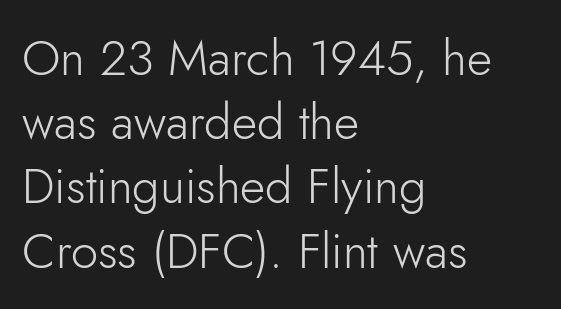
{"serif": "no", "italic": "no", "bold": "no", "weight": "light", "width": "normal", "stroke_contrast": "low", "x_height": "small", "monospaced": "no", "underline": "no", "align": "left", "line_spacing": "normal", "line_spacing_ratio": 1.31, "letter_spacing": "normal", "letter_spacing_em": 0.0, "glyph_px": 49}
